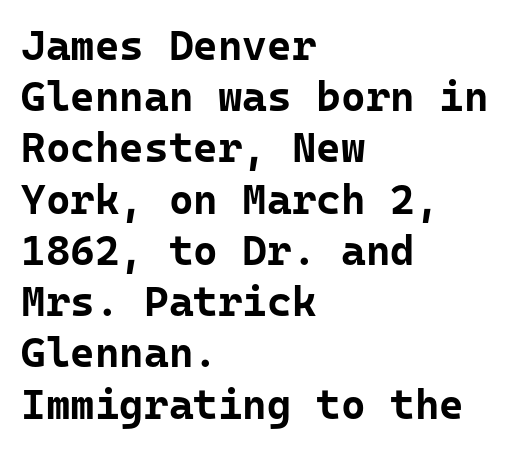
Has an underline been added? It has not. This sample is left-justified, so line endings fall wherever the words run out. It's the straight-up-and-down kind of type. The glyphs in this specimen are sans serif.
